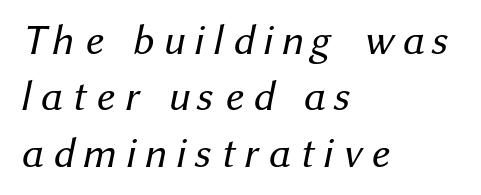
{"serif": "no", "bold": "no", "weight": "regular", "width": "normal", "stroke_contrast": "medium", "x_height": "medium", "monospaced": "no", "underline": "no", "align": "left", "line_spacing": "normal", "line_spacing_ratio": 1.34, "letter_spacing": "wide", "letter_spacing_em": 0.21, "glyph_px": 42}
